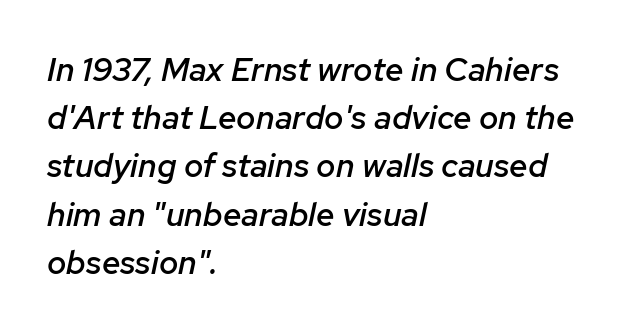
Moderately thickened strokes mark this as semibold type. The rendering applies a slant to the glyphs. Just letters on the line, the space beneath them empty. If you measured baseline to baseline, you'd find a middling distance. The lines in this sample share a left origin and differ only in where they stop. A typesetter would call this zero additional tracking.
